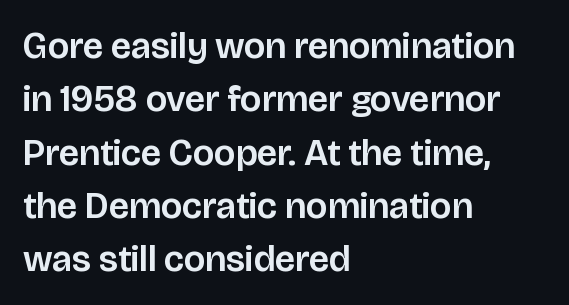
{"serif": "no", "italic": "no", "width": "normal", "stroke_contrast": "low", "x_height": "large", "monospaced": "no", "underline": "no", "align": "left", "line_spacing": "normal", "line_spacing_ratio": 1.44, "letter_spacing": "normal", "letter_spacing_em": 0.0, "glyph_px": 37}
